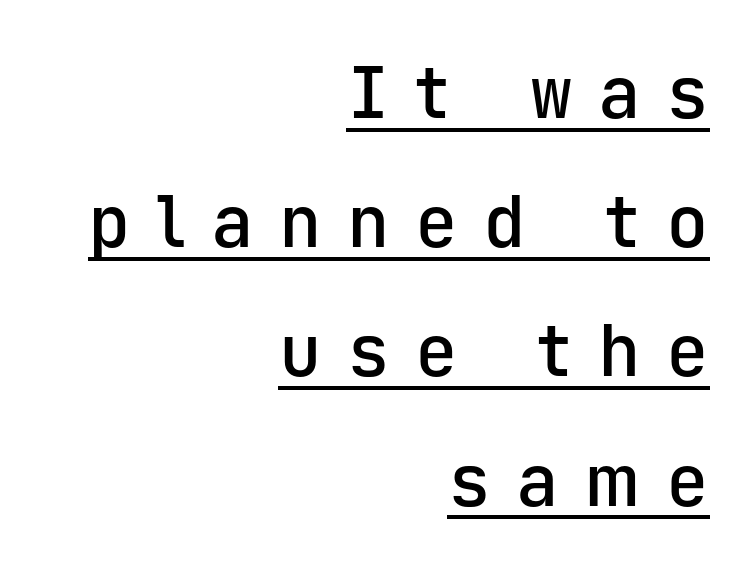
The image shows 71 px semibold sans-serif type, upright, monospaced; set right-aligned, line spacing 1.82x, unusually wide letter spacing (+0.36 em), underlined; low stroke contrast and a medium x-height.
